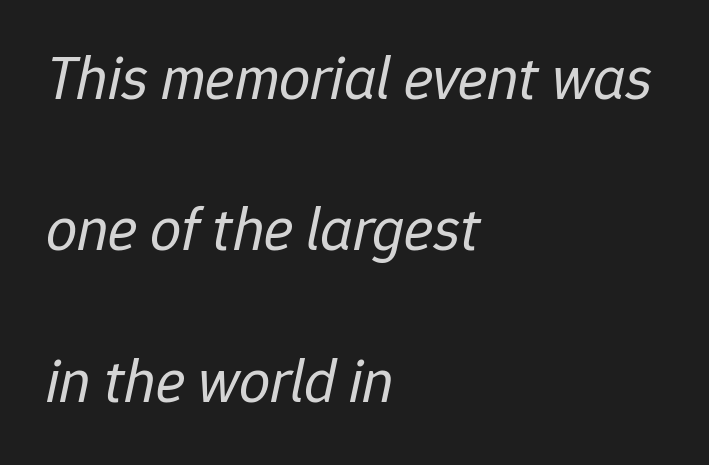
{"italic": "yes", "lean": "right", "slant_degrees": 12, "bold": "no", "weight": "regular", "width": "normal", "stroke_contrast": "low", "x_height": "medium", "monospaced": "no", "underline": "no", "align": "left", "line_spacing": "loose", "line_spacing_ratio": 2.44, "letter_spacing": "normal", "letter_spacing_em": 0.0, "glyph_px": 62}
